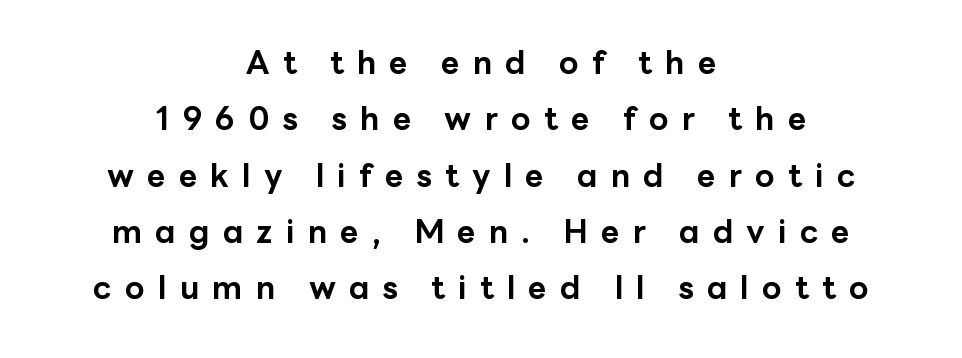
{"serif": "no", "italic": "no", "bold": "yes", "weight": "bold", "width": "normal", "stroke_contrast": "low", "x_height": "medium", "monospaced": "no", "underline": "no", "align": "center", "line_spacing_ratio": 1.76, "letter_spacing": "wide", "letter_spacing_em": 0.41, "glyph_px": 32}
